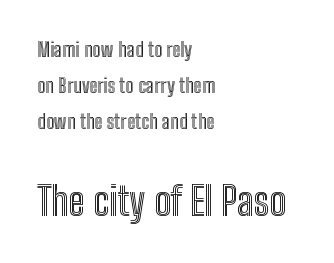
The image shows 40 px condensed type, upright; set left-aligned, line spacing 1.79x, normal letter spacing, not underlined; the second (bottom) block is 2.0x larger; a medium x-height.
